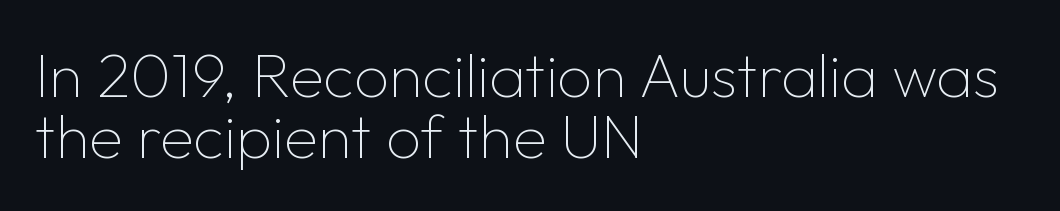
Q: Is the text bold? A: No.
Q: Is the text italic (slanted)? A: No, it is upright.
Q: Is the typeface a serif or a sans-serif typeface? A: Sans-serif.
Q: Is the text underlined? A: No.
Q: How is the paragraph aligned? A: Left-aligned.
Q: Is the spacing between letters normal or unusually wide? A: Normal.
Q: Is the spacing between lines tight, normal or loose? A: Tight.
Q: Width (condensed, normal, or wide)? A: Normal.
Q: Stroke contrast? A: Low.
Q: x-height? A: Medium.
Q: Monospaced? A: No.
